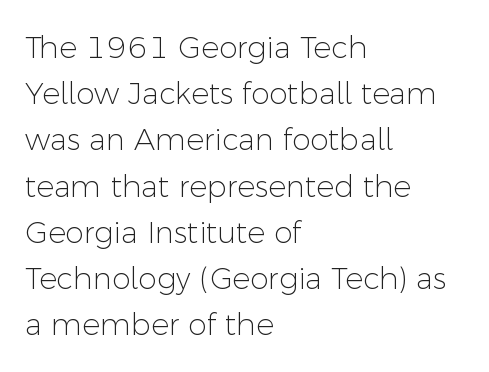
The image shows 30 px light sans-serif type, upright; set left-aligned, normal line spacing (1.54x), normal letter spacing, not underlined; low stroke contrast and a medium x-height.
